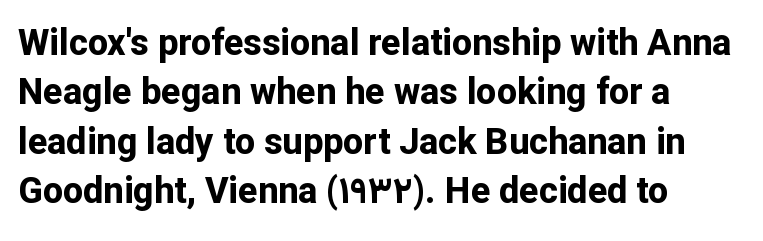
Q: Is the text bold? A: Yes.
Q: Is the text italic (slanted)? A: No, it is upright.
Q: Is the typeface a serif or a sans-serif typeface? A: Sans-serif.
Q: Is the text underlined? A: No.
Q: How is the paragraph aligned? A: Left-aligned.
Q: Is the spacing between letters normal or unusually wide? A: Normal.
Q: Is the spacing between lines tight, normal or loose? A: Normal.
Q: Width (condensed, normal, or wide)? A: Normal.
Q: Stroke contrast? A: Low.
Q: x-height? A: Medium.
Q: Monospaced? A: No.
